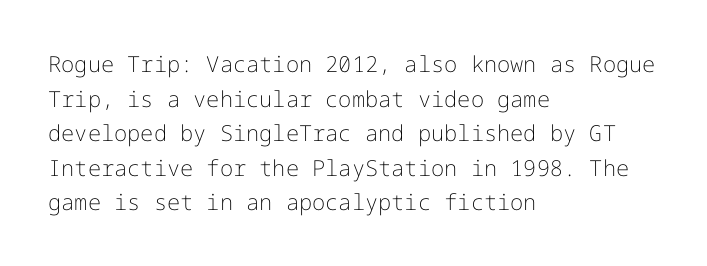
Which margin do the lines hug? The left one — the right edge is uneven. This is roman type, the default non-slanted kind. Summary of vertical rhythm: regular, with standard interline spacing. These glyphs show unthickened strokes, regular width or finer. The rendering keeps characters at their native spacing. The gap between lines stays unmarked.
